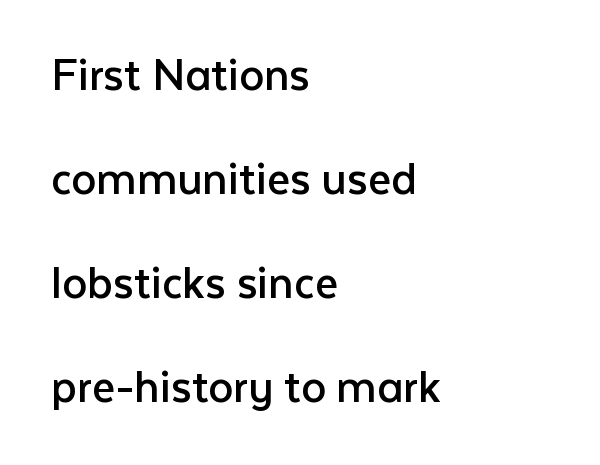
Q: Is the text bold? A: No.
Q: Is the text italic (slanted)? A: No, it is upright.
Q: Is the typeface a serif or a sans-serif typeface? A: Sans-serif.
Q: Is the text underlined? A: No.
Q: How is the paragraph aligned? A: Left-aligned.
Q: Is the spacing between letters normal or unusually wide? A: Normal.
Q: Is the spacing between lines tight, normal or loose? A: Loose.
Q: Width (condensed, normal, or wide)? A: Normal.
Q: Stroke contrast? A: Low.
Q: x-height? A: Medium.
Q: Monospaced? A: No.
